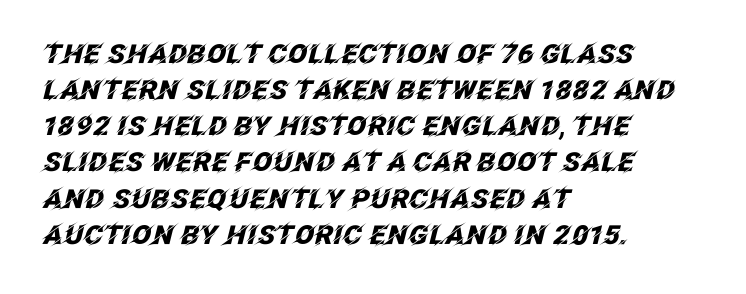
{"italic": "yes", "lean": "right", "slant_degrees": 12, "bold": "yes", "underline": "no", "align": "left", "line_spacing": "normal", "line_spacing_ratio": 1.39, "letter_spacing": "normal", "letter_spacing_em": 0.0, "glyph_px": 26}
